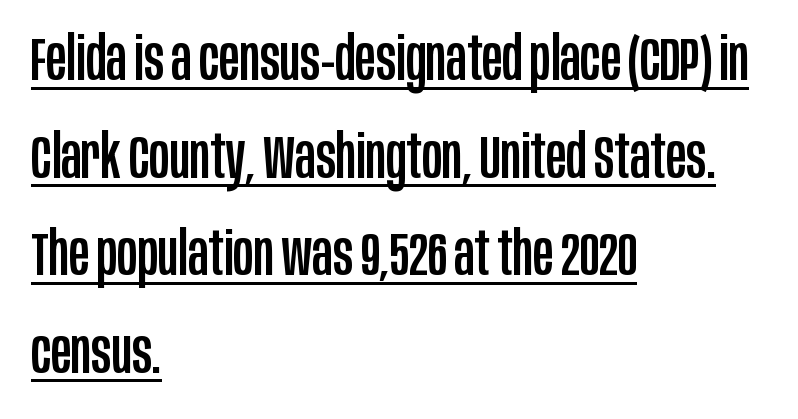
Q: Is the text italic (slanted)? A: No, it is upright.
Q: Is the typeface a serif or a sans-serif typeface? A: Sans-serif.
Q: Is the text underlined? A: Yes.
Q: How is the paragraph aligned? A: Left-aligned.
Q: Is the spacing between letters normal or unusually wide? A: Normal.
Q: Is the spacing between lines tight, normal or loose? A: Normal.
Q: Width (condensed, normal, or wide)? A: Condensed.
Q: Stroke contrast? A: Low.
Q: x-height? A: Large.
Q: Monospaced? A: No.
